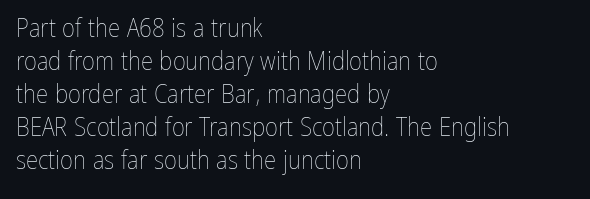
{"italic": "no", "bold": "no", "underline": "no", "align": "left", "line_spacing": "normal", "line_spacing_ratio": 1.32, "letter_spacing": "normal", "letter_spacing_em": 0.0, "glyph_px": 25}
